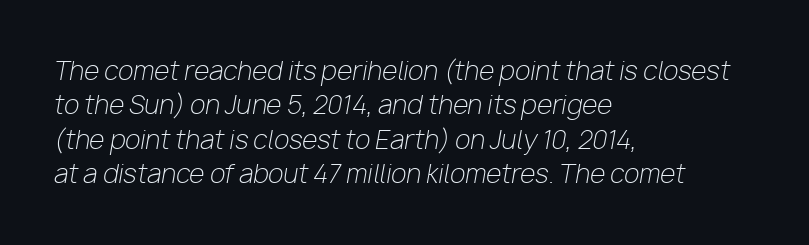
{"italic": "yes", "lean": "right", "slant_degrees": 10, "bold": "no", "underline": "no", "align": "left", "line_spacing": "normal", "line_spacing_ratio": 1.38, "letter_spacing": "normal", "letter_spacing_em": 0.0, "glyph_px": 25}
